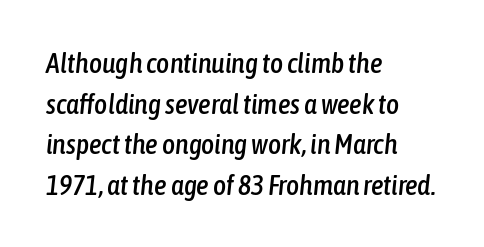
{"italic": "yes", "lean": "right", "slant_degrees": 6, "width": "condensed", "stroke_contrast": "low", "x_height": "medium", "monospaced": "no", "underline": "no", "align": "left", "line_spacing": "normal", "line_spacing_ratio": 1.45, "letter_spacing": "normal", "letter_spacing_em": 0.0, "glyph_px": 28}
